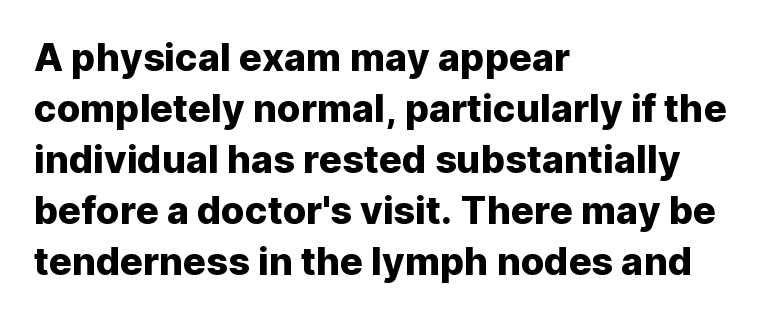
{"serif": "no", "italic": "no", "width": "normal", "stroke_contrast": "low", "x_height": "medium", "monospaced": "no", "underline": "no", "align": "left", "line_spacing": "normal", "line_spacing_ratio": 1.34, "letter_spacing": "normal", "letter_spacing_em": 0.0, "glyph_px": 38}
